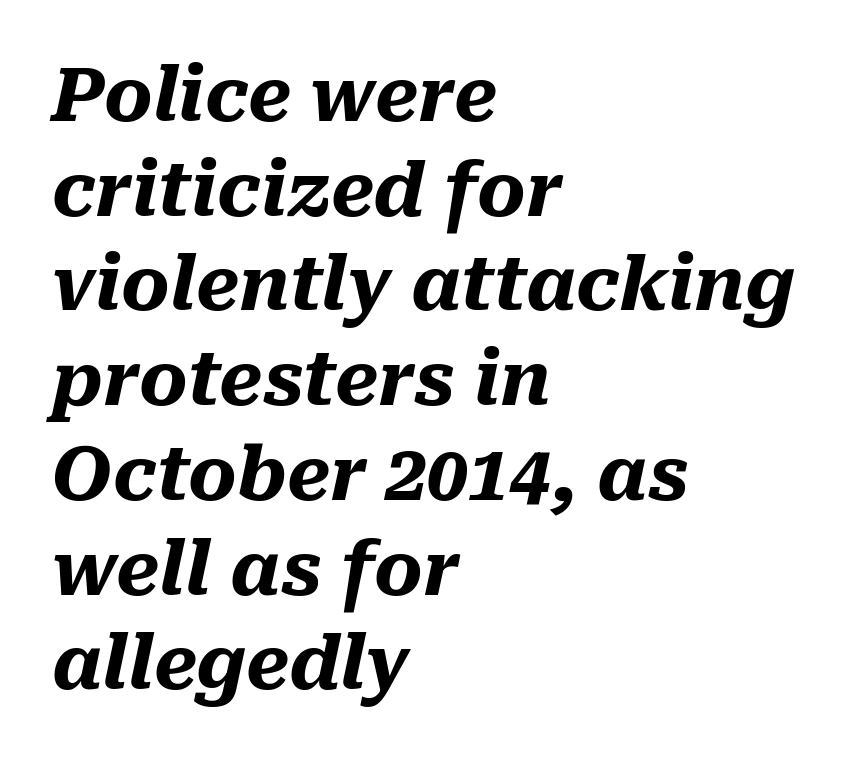
Q: Is the text bold? A: Yes.
Q: Is the text italic (slanted)? A: Yes, it leans right by about 10 degrees.
Q: Is the text underlined? A: No.
Q: How is the paragraph aligned? A: Left-aligned.
Q: Is the spacing between letters normal or unusually wide? A: Normal.
Q: Is the spacing between lines tight, normal or loose? A: Normal.
Q: Width (condensed, normal, or wide)? A: Normal.
Q: Stroke contrast? A: Medium.
Q: x-height? A: Medium.
Q: Monospaced? A: No.
